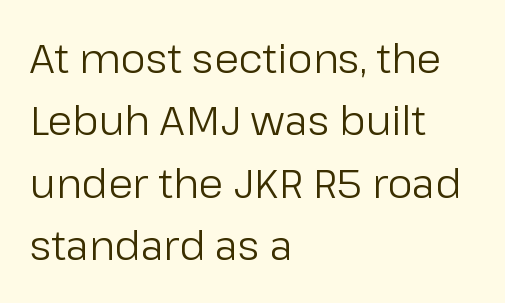
{"serif": "no", "italic": "no", "bold": "no", "weight": "regular", "width": "normal", "stroke_contrast": "low", "x_height": "medium", "monospaced": "no", "underline": "no", "align": "left", "line_spacing": "normal", "line_spacing_ratio": 1.56, "letter_spacing": "normal", "letter_spacing_em": 0.0, "glyph_px": 40}
